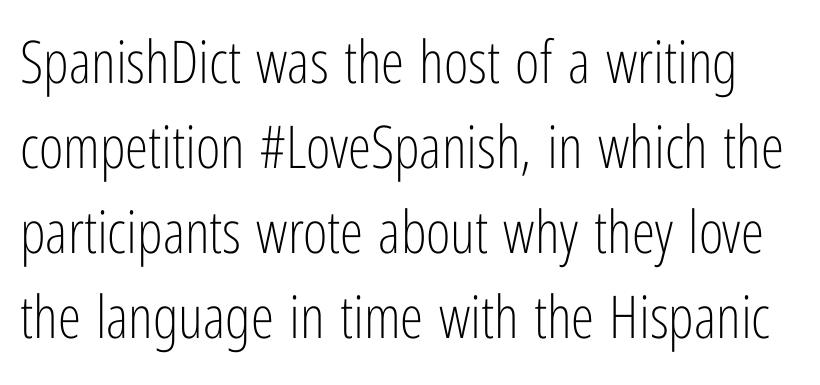
The image shows 59 px light, condensed sans-serif type, upright; set normal line spacing (1.44x), normal letter spacing, not underlined; low stroke contrast and a medium x-height.
